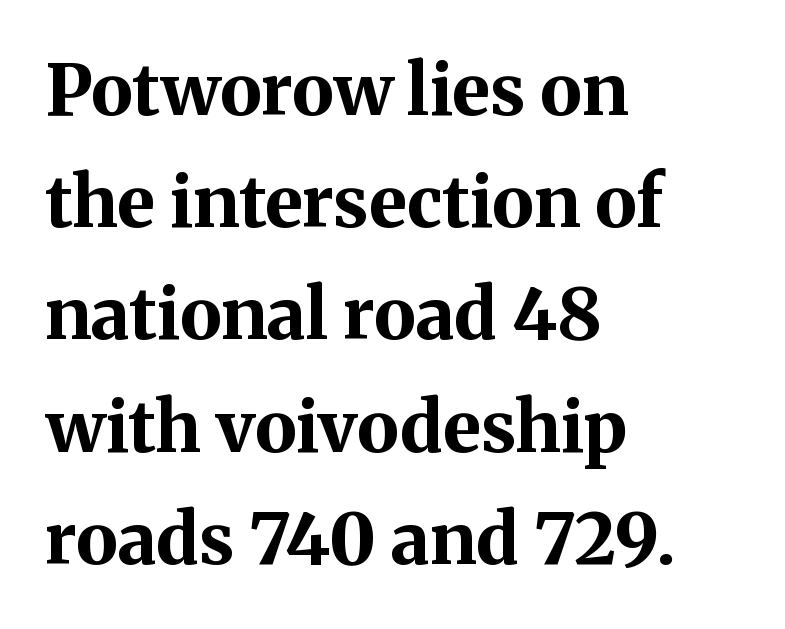
Q: Is the text bold? A: Yes.
Q: Is the text italic (slanted)? A: No, it is upright.
Q: Is the typeface a serif or a sans-serif typeface? A: Serif.
Q: Is the text underlined? A: No.
Q: How is the paragraph aligned? A: Left-aligned.
Q: Is the spacing between letters normal or unusually wide? A: Normal.
Q: Is the spacing between lines tight, normal or loose? A: Normal.
Q: Width (condensed, normal, or wide)? A: Normal.
Q: Stroke contrast? A: Medium.
Q: x-height? A: Medium.
Q: Monospaced? A: No.
